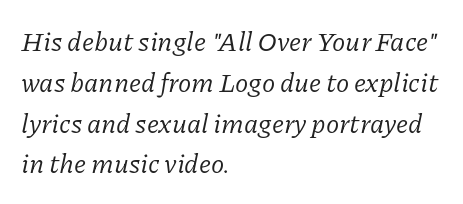
Q: Is the text bold? A: No.
Q: Is the text italic (slanted)? A: Yes, it leans right by about 11 degrees.
Q: Is the text underlined? A: No.
Q: How is the paragraph aligned? A: Left-aligned.
Q: Is the spacing between letters normal or unusually wide? A: Normal.
Q: Is the spacing between lines tight, normal or loose? A: Normal.
